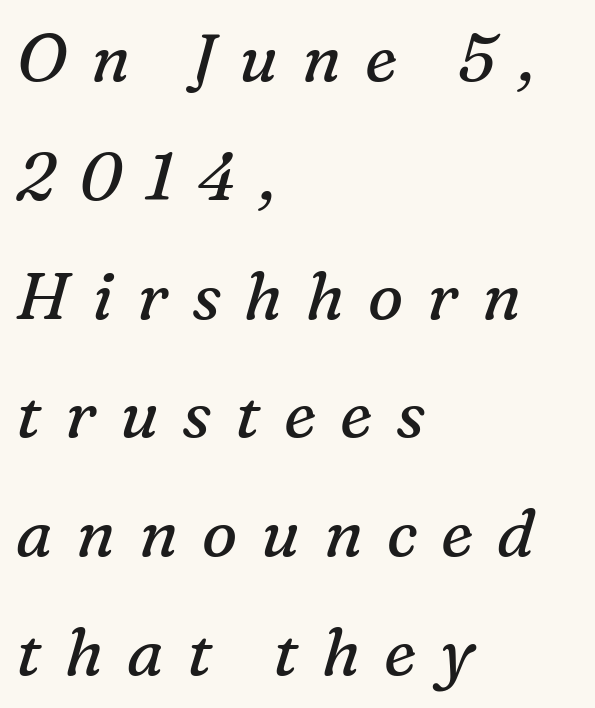
Q: Is the text bold? A: No.
Q: Is the text italic (slanted)? A: Yes, it leans right by about 16 degrees.
Q: Is the typeface a serif or a sans-serif typeface? A: Serif.
Q: Is the text underlined? A: No.
Q: How is the paragraph aligned? A: Left-aligned.
Q: Is the spacing between letters normal or unusually wide? A: Unusually wide.
Q: Width (condensed, normal, or wide)? A: Normal.
Q: Stroke contrast? A: Medium.
Q: x-height? A: Medium.
Q: Monospaced? A: No.
